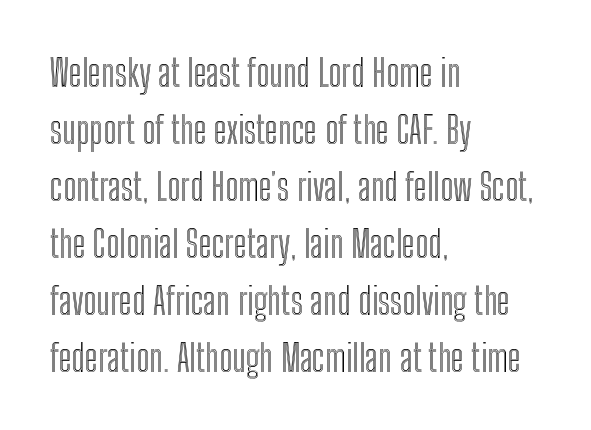
{"italic": "no", "width": "condensed", "x_height": "medium", "monospaced": "no", "underline": "no", "align": "left", "line_spacing": "normal", "line_spacing_ratio": 1.54, "letter_spacing": "normal", "letter_spacing_em": 0.0, "glyph_px": 37}
